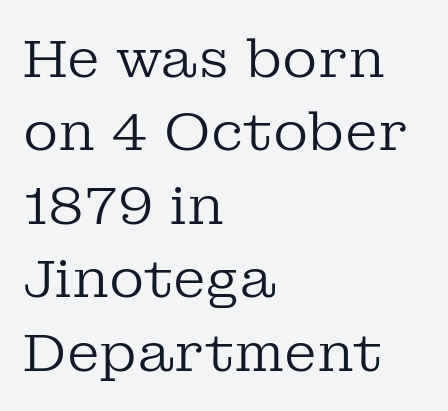
{"serif": "yes", "italic": "no", "bold": "no", "weight": "regular", "width": "normal", "stroke_contrast": "low", "x_height": "medium", "monospaced": "no", "underline": "no", "align": "left", "line_spacing": "normal", "line_spacing_ratio": 1.36, "letter_spacing": "normal", "letter_spacing_em": 0.0, "glyph_px": 54}
